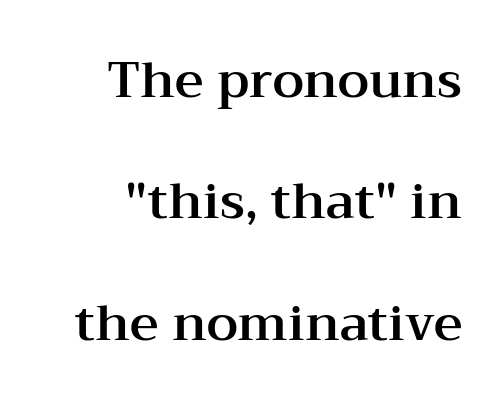
{"serif": "yes", "italic": "no", "width": "wide", "stroke_contrast": "medium", "x_height": "medium", "monospaced": "no", "underline": "no", "align": "right", "line_spacing": "loose", "line_spacing_ratio": 2.43, "letter_spacing": "normal", "letter_spacing_em": 0.0, "glyph_px": 50}
